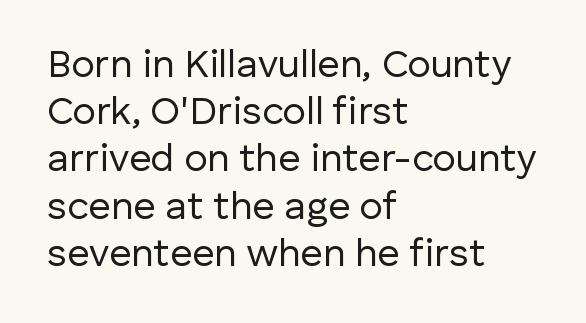
Q: Is the text bold? A: No.
Q: Is the text italic (slanted)? A: No, it is upright.
Q: Is the typeface a serif or a sans-serif typeface? A: Sans-serif.
Q: Is the text underlined? A: No.
Q: How is the paragraph aligned? A: Left-aligned.
Q: Is the spacing between letters normal or unusually wide? A: Normal.
Q: Width (condensed, normal, or wide)? A: Normal.
Q: Stroke contrast? A: Low.
Q: x-height? A: Medium.
Q: Monospaced? A: No.
